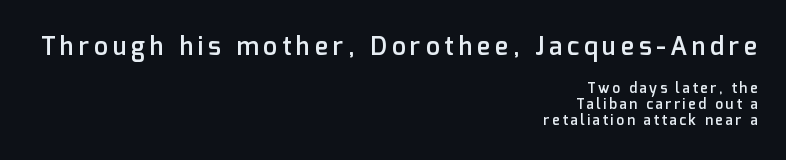
{"italic": "no", "bold": "semi", "underline": "no", "align": "right", "line_spacing_ratio": 1.16, "larger_block": "first", "size_ratio": 1.79, "glyph_px": 25}
